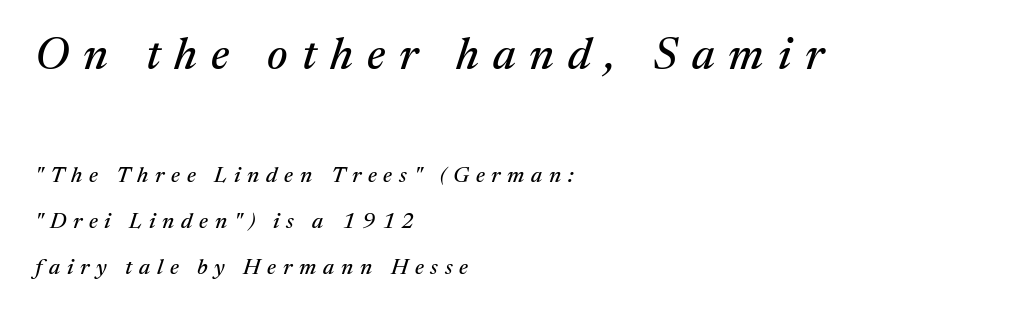
The image shows 45 px serif type, italic (leaning right); set left-aligned, loose line spacing (2.09x), unusually wide letter spacing (+0.31 em), not underlined; the first (top) block is 2.05x larger; medium stroke contrast and a medium x-height.
